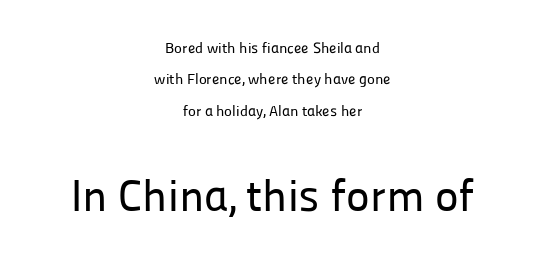
Q: Is the text italic (slanted)? A: No, it is upright.
Q: Is the typeface a serif or a sans-serif typeface? A: Sans-serif.
Q: Is the text underlined? A: No.
Q: How is the paragraph aligned? A: Centered.
Q: Is the spacing between letters normal or unusually wide? A: Normal.
Q: Is the spacing between lines tight, normal or loose? A: Loose.
Q: Which block of text is set in a larger size, the first (top) or the second (bottom)? A: The second (bottom) one.
Q: Width (condensed, normal, or wide)? A: Normal.
Q: Stroke contrast? A: Low.
Q: x-height? A: Medium.
Q: Monospaced? A: No.
